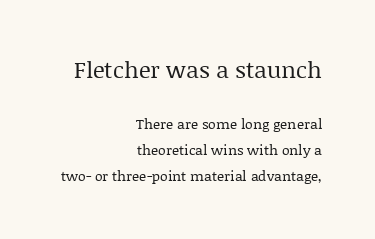
Q: Is the text bold? A: No.
Q: Is the text italic (slanted)? A: No, it is upright.
Q: Is the text underlined? A: No.
Q: How is the paragraph aligned? A: Right-aligned.
Q: Is the spacing between letters normal or unusually wide? A: Normal.
Q: Which block of text is set in a larger size, the first (top) or the second (bottom)? A: The first (top) one.
